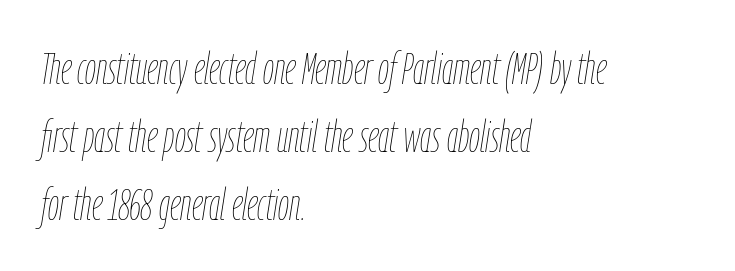
The image shows 44 px thin, condensed type, italic (leaning right); set left-aligned, normal line spacing (1.54x), normal letter spacing, not underlined; low stroke contrast and a medium x-height.
